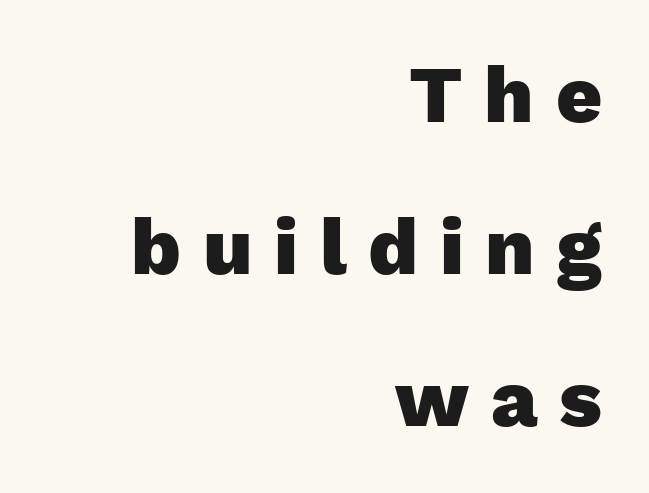
{"serif": "no", "italic": "no", "bold": "yes", "weight": "heavy", "width": "normal", "stroke_contrast": "low", "x_height": "medium", "monospaced": "no", "underline": "no", "align": "right", "line_spacing": "loose", "line_spacing_ratio": 1.9, "letter_spacing": "wide", "letter_spacing_em": 0.27, "glyph_px": 80}
